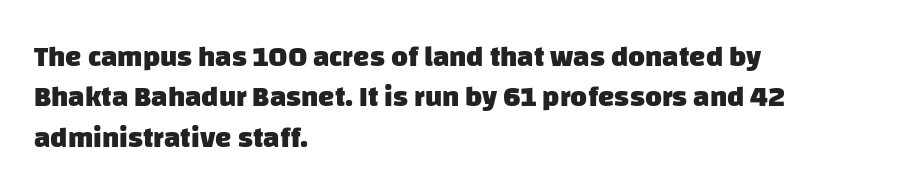
Plenty of ink on the page — the face is bold. Default kerning and tracking; the words read as compact shapes. Words float on clear page, feet unadorned. The rendering anchors every line to the left-hand side. The characters display no serif detailing; their extremities are plain. Vertical spacing — default.
